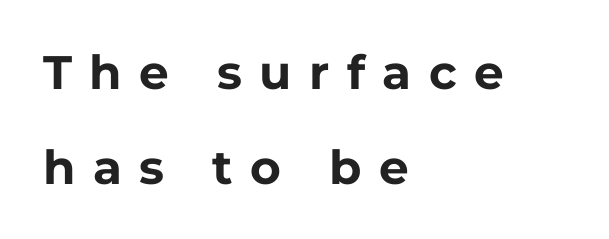
The image shows 47 px bold sans-serif type, upright; set left-aligned, loose line spacing (2.02x), unusually wide letter spacing (+0.37 em), not underlined; low stroke contrast and a medium x-height.
